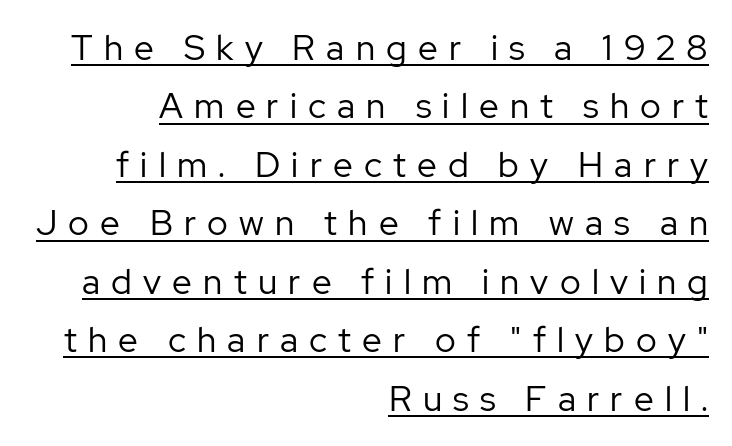
The image shows 35 px regular-weight sans-serif type, upright; set right-aligned, normal line spacing (1.67x), unusually wide letter spacing (+0.32 em), underlined; low stroke contrast and a medium x-height.
